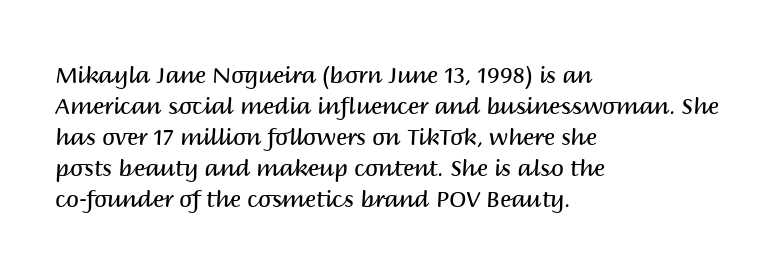
The image shows 23 px text type; set left-aligned, normal line spacing (1.35x), normal letter spacing, not underlined.
